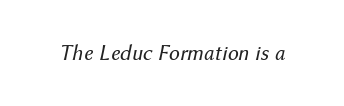
The image shows 22 px text type, italic (leaning right); set normal letter spacing, not underlined.
